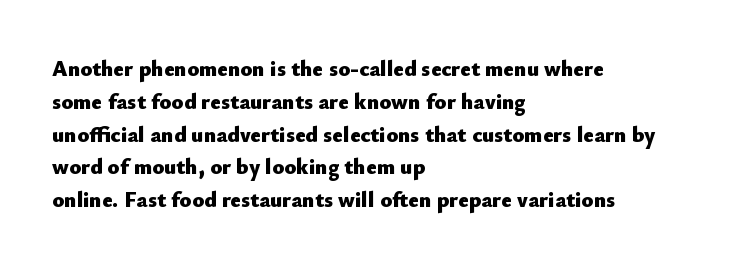
{"italic": "no", "bold": "yes", "underline": "no", "align": "left", "line_spacing": "normal", "line_spacing_ratio": 1.49, "letter_spacing": "normal", "letter_spacing_em": 0.0, "glyph_px": 22}
